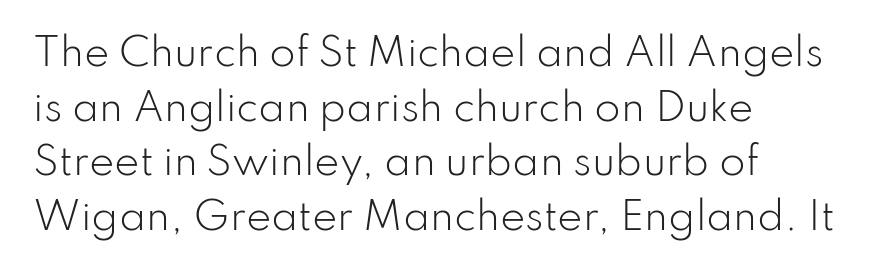
{"serif": "no", "italic": "no", "bold": "no", "weight": "light", "width": "normal", "stroke_contrast": "low", "x_height": "small", "monospaced": "no", "underline": "no", "align": "left", "line_spacing": "normal", "line_spacing_ratio": 1.44, "letter_spacing": "normal", "letter_spacing_em": 0.0, "glyph_px": 38}
